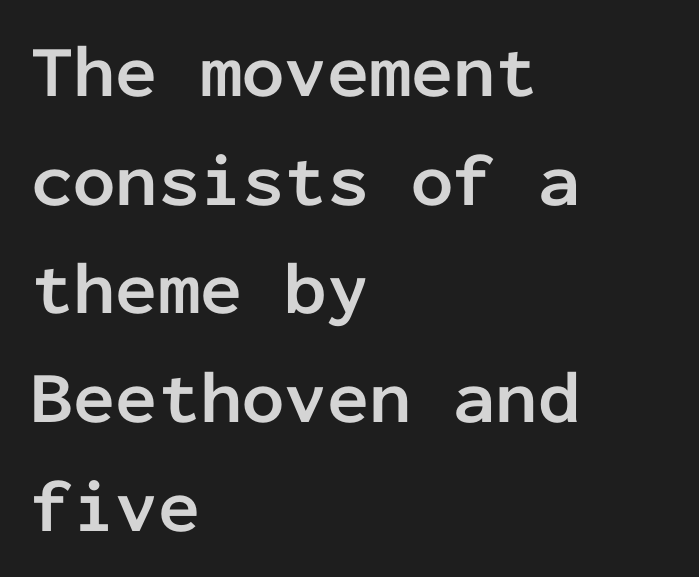
{"serif": "no", "italic": "no", "bold": "yes", "weight": "semibold", "width": "normal", "stroke_contrast": "low", "x_height": "medium", "monospaced": "yes", "underline": "no", "align": "left", "line_spacing": "normal", "line_spacing_ratio": 1.45, "letter_spacing": "normal", "letter_spacing_em": 0.0, "glyph_px": 75}
